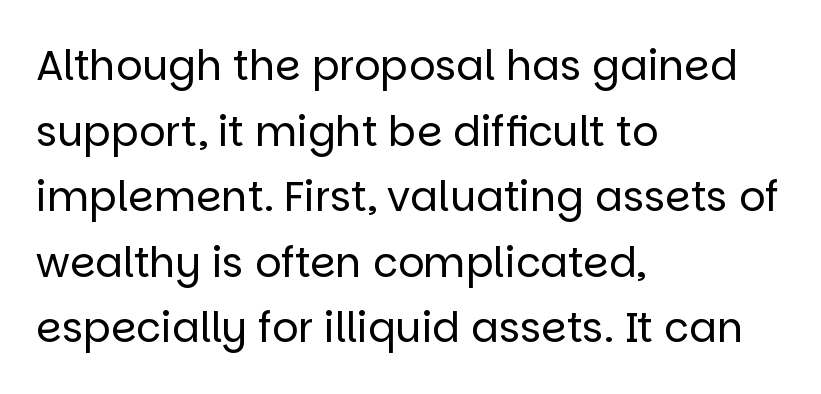
Q: Is the text bold? A: No.
Q: Is the text italic (slanted)? A: No, it is upright.
Q: Is the typeface a serif or a sans-serif typeface? A: Sans-serif.
Q: Is the text underlined? A: No.
Q: How is the paragraph aligned? A: Left-aligned.
Q: Is the spacing between letters normal or unusually wide? A: Normal.
Q: Is the spacing between lines tight, normal or loose? A: Normal.
Q: Width (condensed, normal, or wide)? A: Normal.
Q: Stroke contrast? A: Low.
Q: x-height? A: Large.
Q: Monospaced? A: No.
